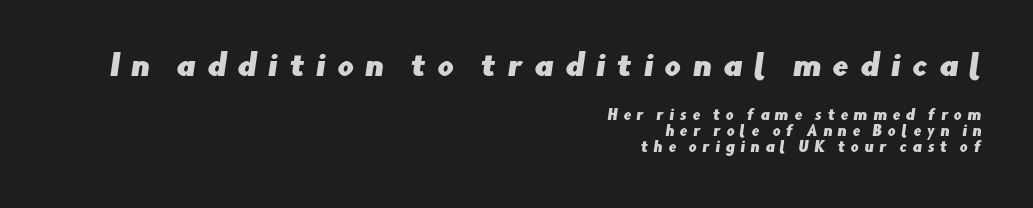
Typesetter's note — upper block bumped up in size, lower block left smaller. The paragraph has a hard right edge and a soft left edge. Font category for this specimen: sans-serif. Character widths vary here, with narrow letters taking less room than wide ones.
